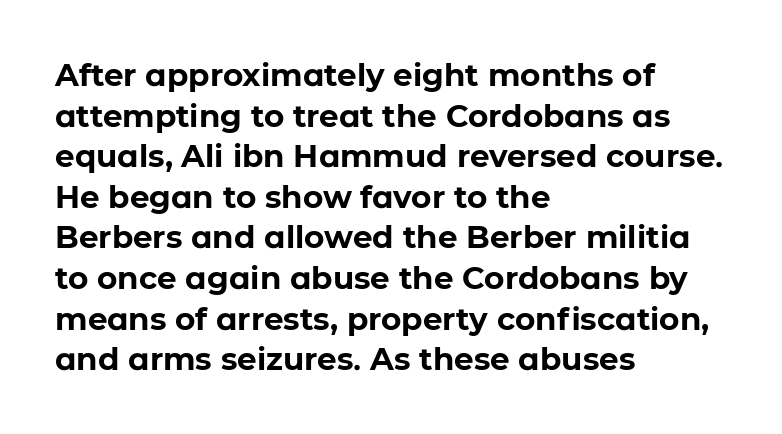
Q: Is the text bold? A: Yes.
Q: Is the text italic (slanted)? A: No, it is upright.
Q: Is the typeface a serif or a sans-serif typeface? A: Sans-serif.
Q: Is the text underlined? A: No.
Q: How is the paragraph aligned? A: Left-aligned.
Q: Is the spacing between letters normal or unusually wide? A: Normal.
Q: Is the spacing between lines tight, normal or loose? A: Normal.
Q: Width (condensed, normal, or wide)? A: Normal.
Q: Stroke contrast? A: Low.
Q: x-height? A: Medium.
Q: Monospaced? A: No.
